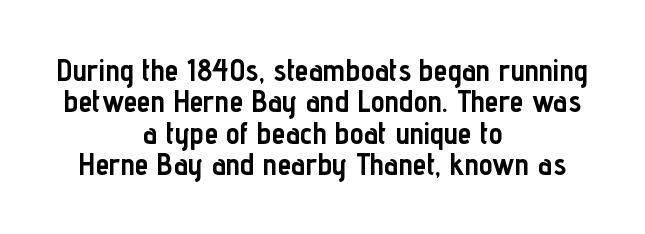
The image shows 31 px semibold, condensed sans-serif type, upright; set centered, tight line spacing (1.01x), normal letter spacing, not underlined; low stroke contrast and a medium x-height.
